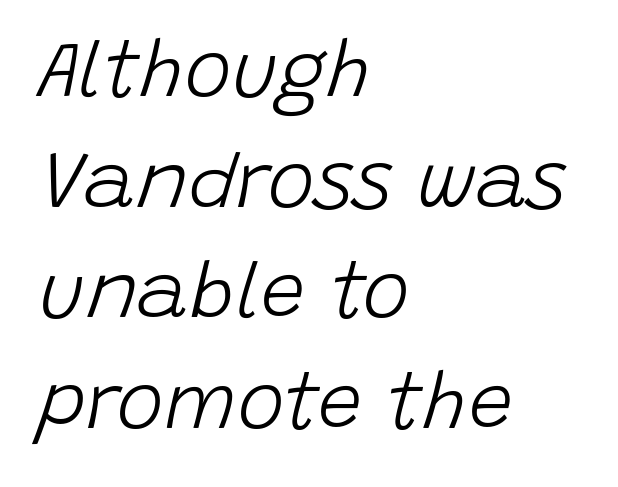
Vertical stems look standard width or narrower in stroke. The paragraph has a hard left edge and a soft right edge. Observe the ordinary spacing: letters are neighbours, not strangers. In terms of leading, this rendering sits right in the middle.
